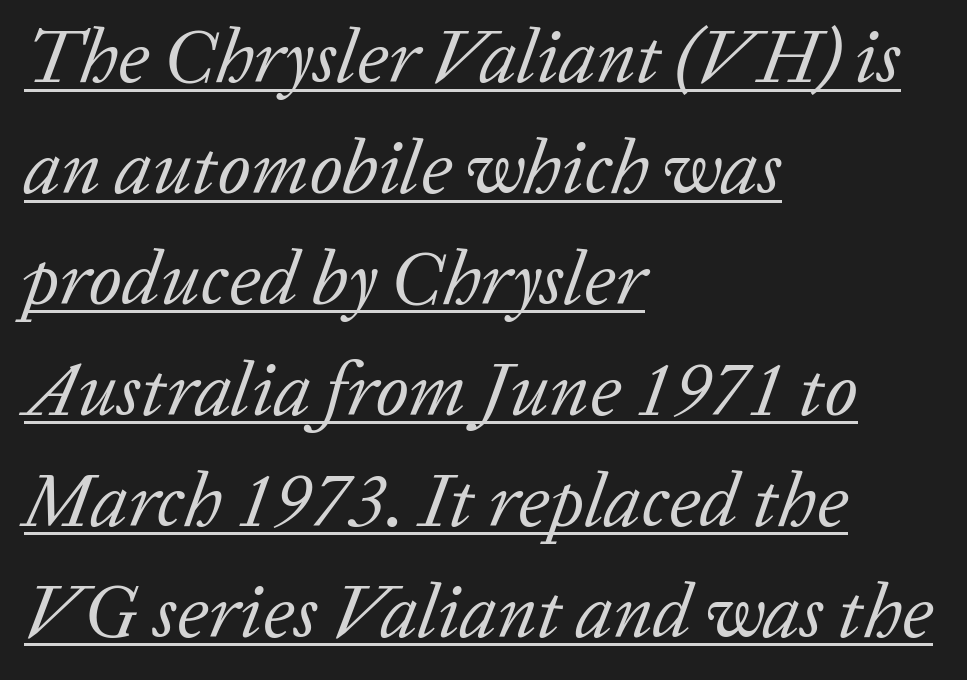
{"serif": "yes", "italic": "yes", "lean": "right", "slant_degrees": 20, "bold": "no", "weight": "regular", "width": "normal", "stroke_contrast": "low", "x_height": "medium", "monospaced": "no", "underline": "yes", "align": "left", "line_spacing": "normal", "line_spacing_ratio": 1.46, "letter_spacing": "normal", "letter_spacing_em": 0.0, "glyph_px": 76}
